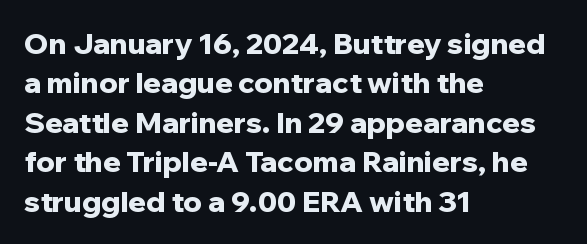
The image shows 29 px bold sans-serif type, upright; set left-aligned, normal line spacing (1.36x), normal letter spacing, not underlined; low stroke contrast and a medium x-height.
